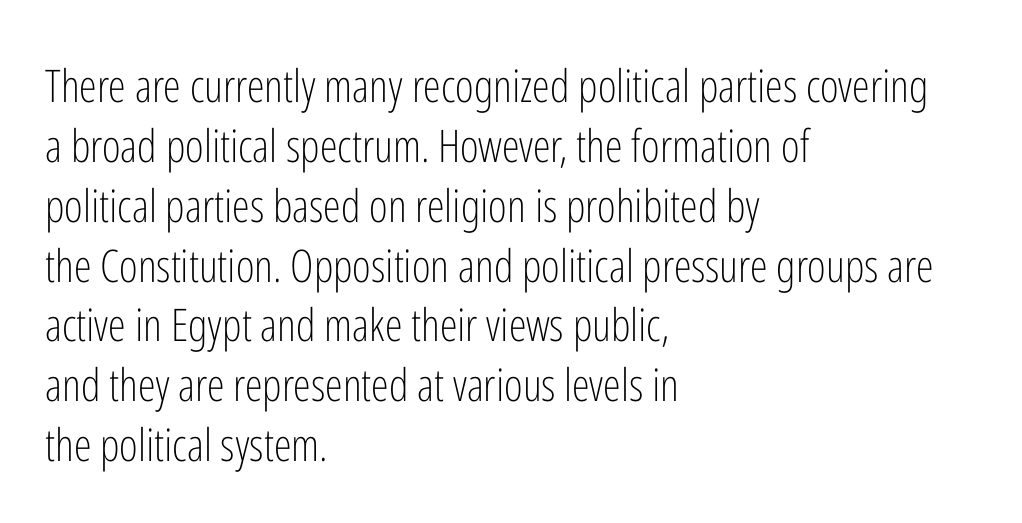
Varying glyph widths throughout — classic text-font behaviour. What's the leading like? Ordinary, nothing unusual. These lines keep a tight, regular rhythm from letter to letter. In terms of posture, this sample is upright. The font is comparable to plain body text, perhaps lighter. The designer went with a sans here, leaving each stem footless.
